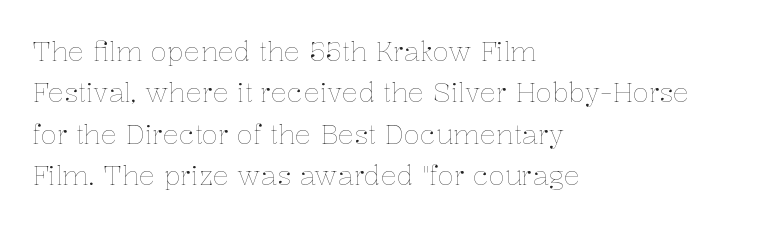
In terms of leading, this rendering sits right in the middle. The lettering stays uniformly vertical, giving the passage a roman look. Decoration check: the copy has no underline. The passage shown is not bold in any degree. How are the letters spaced? Ordinarily, with no added tracking.
